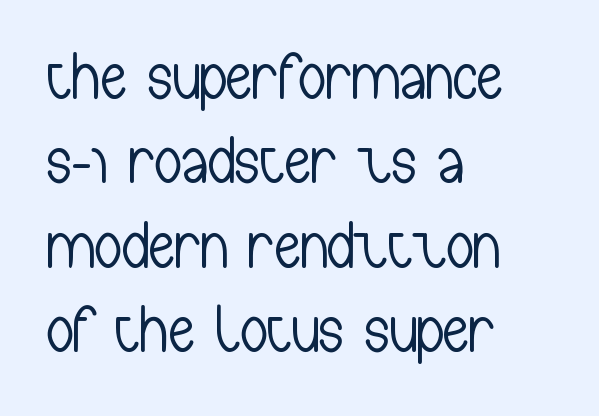
The image shows 67 px light, condensed sans-serif type, upright; set left-aligned, normal line spacing (1.26x), normal letter spacing, not underlined; low stroke contrast and a medium x-height.
